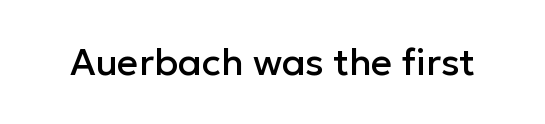
{"serif": "no", "italic": "no", "width": "normal", "stroke_contrast": "low", "x_height": "medium", "monospaced": "no", "underline": "no", "letter_spacing": "normal", "letter_spacing_em": 0.0, "glyph_px": 37}
